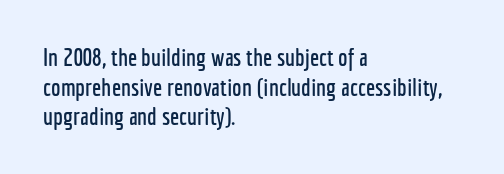
The rag falls on the right side of this text block. This sample uses an upright cut, with every glyph sitting square on the baseline. This sample uses plain, unmodified letter spacing. The strip under each line holds only bare page.
